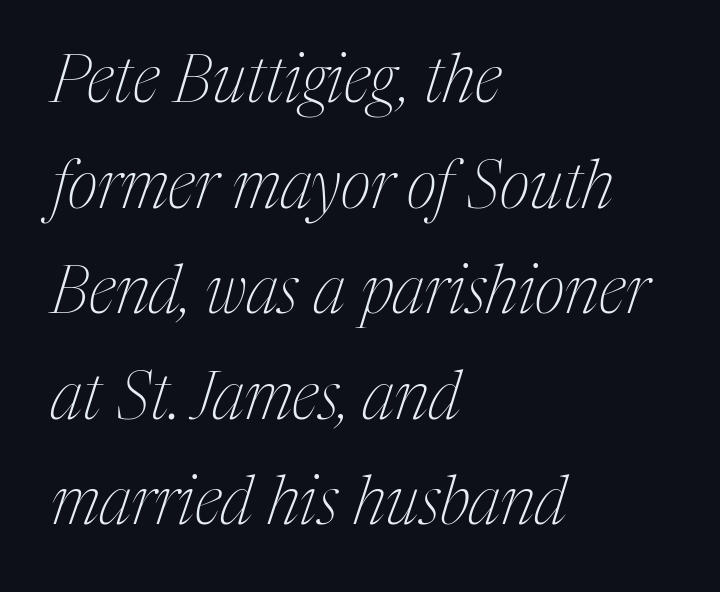
Q: Is the text bold? A: No.
Q: Is the text italic (slanted)? A: Yes, it leans right by about 17 degrees.
Q: Is the typeface a serif or a sans-serif typeface? A: Serif.
Q: Is the text underlined? A: No.
Q: How is the paragraph aligned? A: Left-aligned.
Q: Is the spacing between letters normal or unusually wide? A: Normal.
Q: Is the spacing between lines tight, normal or loose? A: Normal.
Q: Width (condensed, normal, or wide)? A: Condensed.
Q: Stroke contrast? A: Medium.
Q: x-height? A: Medium.
Q: Monospaced? A: No.
